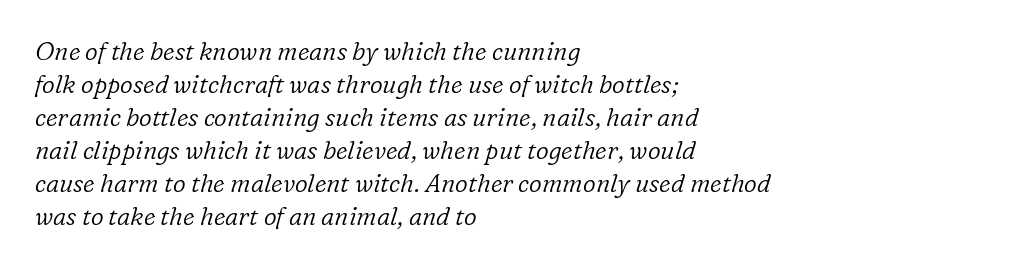
The image shows 25 px text type, italic (leaning right); set left-aligned, normal line spacing (1.32x), normal letter spacing, not underlined.
